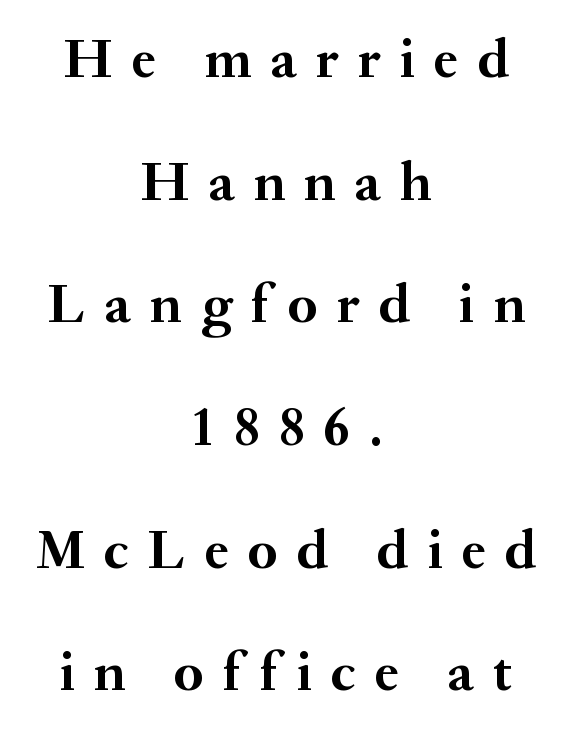
The image shows 55 px semibold serif type, upright; set centered, loose line spacing (2.23x), unusually wide letter spacing (+0.35 em), not underlined; medium stroke contrast and a small x-height.
